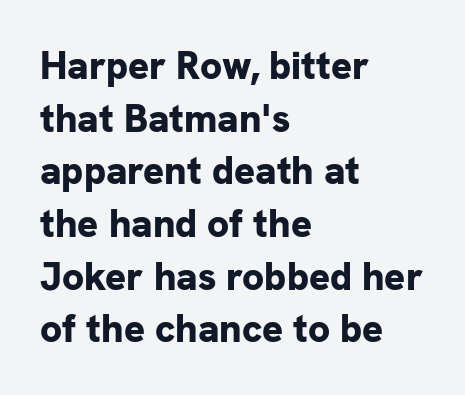
The image shows 39 px bold sans-serif type, upright; set left-aligned, normal line spacing (1.35x), normal letter spacing, not underlined; low stroke contrast and a medium x-height.
